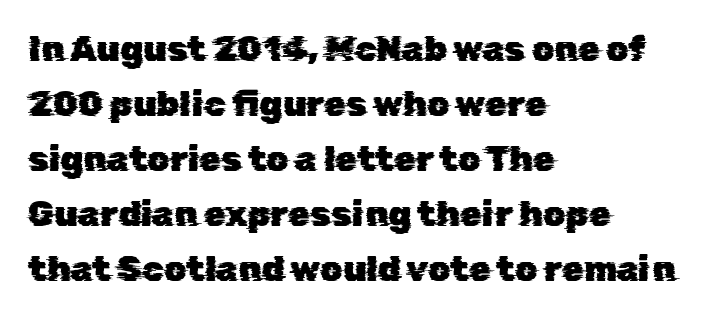
The glyphs are unaccompanied by any horizontal stroke below them. The rendering uses a moderate line-height, typical for paragraphs. Is this a fixed-width face? No — the glyphs have proportional, varying widths. The rendering shows plain stroke endings on the letterforms — a sans-serif design. If you drew a ruler down the left edge, every line would touch it. The gaps between neighbouring characters are ordinary and unremarkable.
